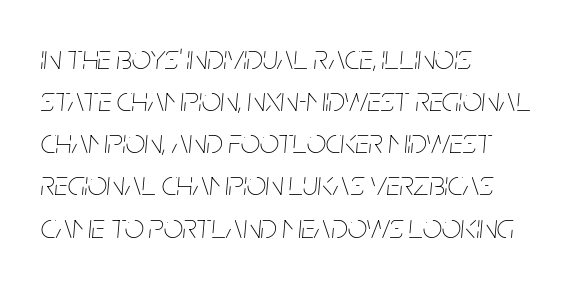
Q: Is the text bold? A: No.
Q: Is the text italic (slanted)? A: Yes, it leans right by about 5 degrees.
Q: Is the text underlined? A: No.
Q: How is the paragraph aligned? A: Left-aligned.
Q: Is the spacing between letters normal or unusually wide? A: Normal.
Q: Width (condensed, normal, or wide)? A: Condensed.
Q: Stroke contrast? A: Low.
Q: x-height? A: Large.
Q: Monospaced? A: No.
